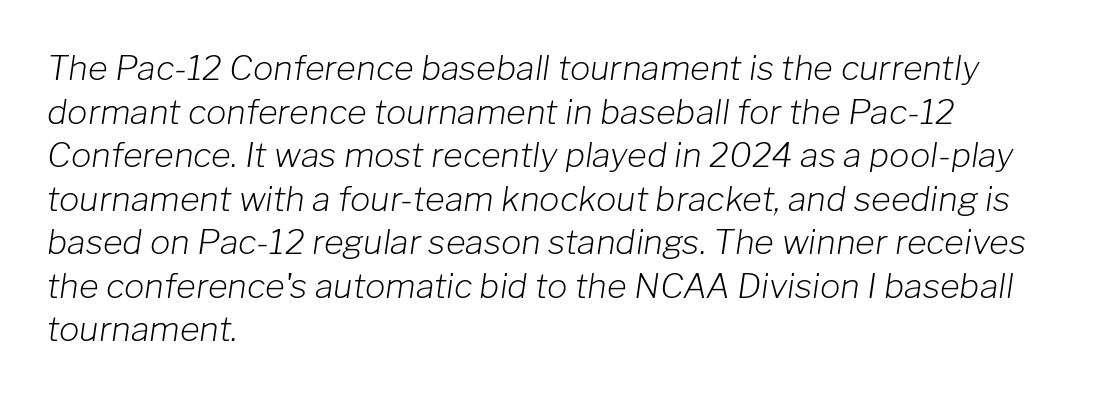
Inter-character spacing is left at the font's built-in metrics. Lines of text with bare space underneath. Tall strokes in this sample are angled rather than plumb. Caption: multi-line text, flush left, ragged right. Character widths vary here, with narrow letters taking less room than wide ones. Summary of weight: not heavy and not bold.
